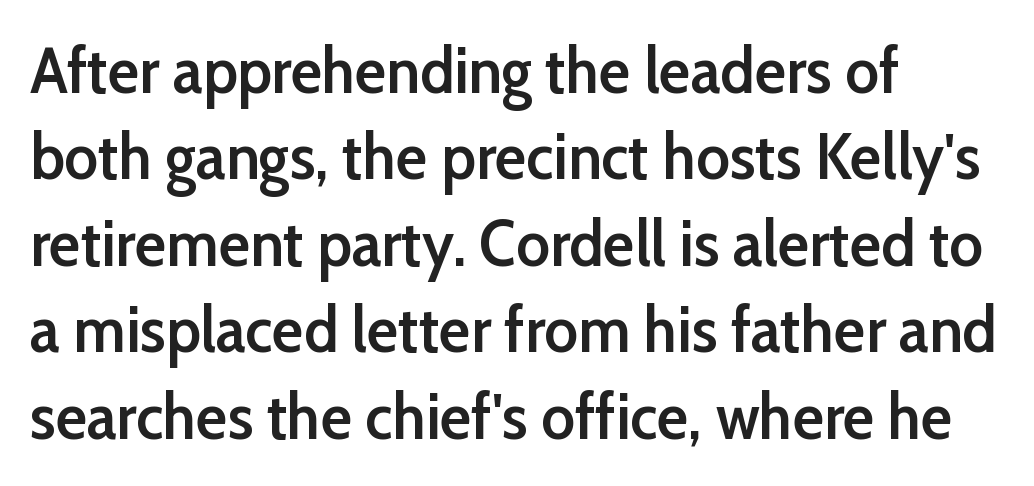
Q: Is the text bold? A: Semi-bold.
Q: Is the text italic (slanted)? A: No, it is upright.
Q: Is the typeface a serif or a sans-serif typeface? A: Sans-serif.
Q: Is the text underlined? A: No.
Q: How is the paragraph aligned? A: Left-aligned.
Q: Is the spacing between letters normal or unusually wide? A: Normal.
Q: Is the spacing between lines tight, normal or loose? A: Normal.
Q: Width (condensed, normal, or wide)? A: Normal.
Q: Stroke contrast? A: Low.
Q: x-height? A: Medium.
Q: Monospaced? A: No.
